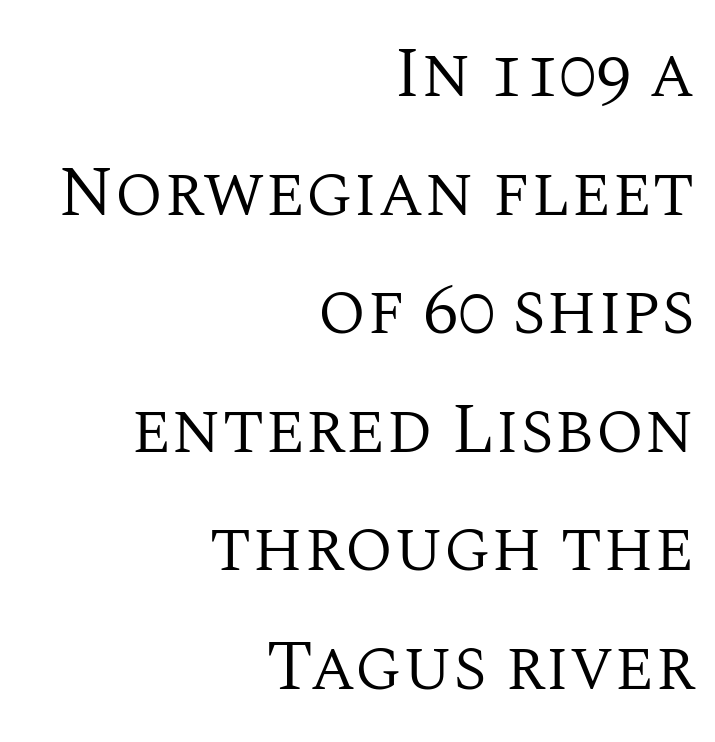
Compared with typical body copy, the letter spacing here is the same. This is serif lettering, the kind often seen in printed books. The face looks like a standard text weight, possibly lighter. Italic? Not at all — the glyphs are vertical. The string is rendered with underlining switched off. Does the copy run flush right? Yes — the right margin is perfectly even.
